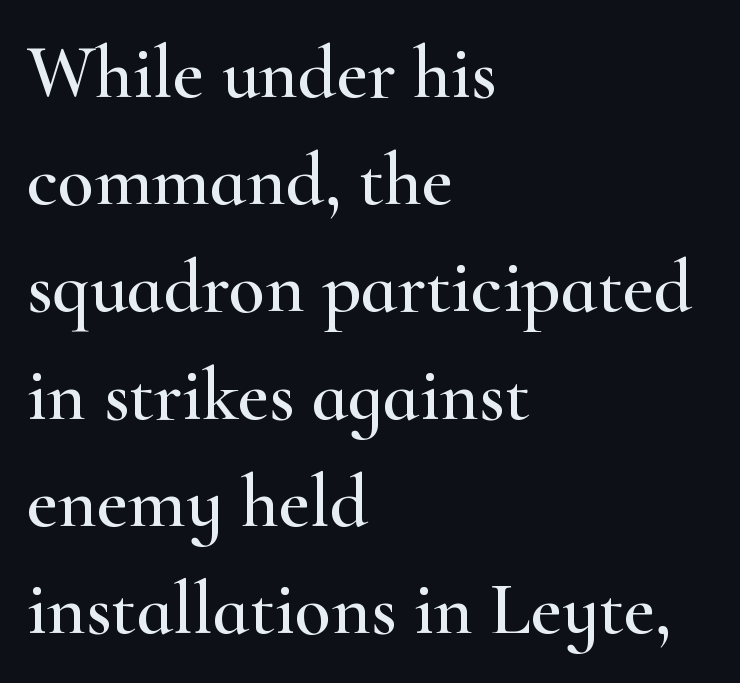
{"serif": "yes", "italic": "no", "width": "wide", "stroke_contrast": "high", "x_height": "small", "monospaced": "no", "underline": "no", "align": "left", "line_spacing": "normal", "line_spacing_ratio": 1.43, "letter_spacing": "normal", "letter_spacing_em": 0.0, "glyph_px": 75}
